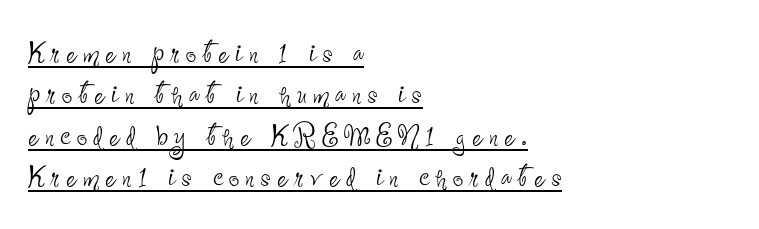
Has an underline been added? It has. You could not count columns in this text — the font is proportionally spaced. If you drew a ruler down the left edge, every line would touch it. Unlike a traditional serif, this face leaves its strokes unadorned. Each new line begins almost immediately beneath the previous one.
